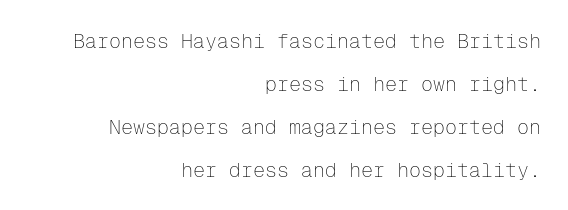
Q: Is the text bold? A: No.
Q: Is the text italic (slanted)? A: No, it is upright.
Q: Is the text underlined? A: No.
Q: How is the paragraph aligned? A: Right-aligned.
Q: Is the spacing between letters normal or unusually wide? A: Normal.
Q: Is the spacing between lines tight, normal or loose? A: Loose.
